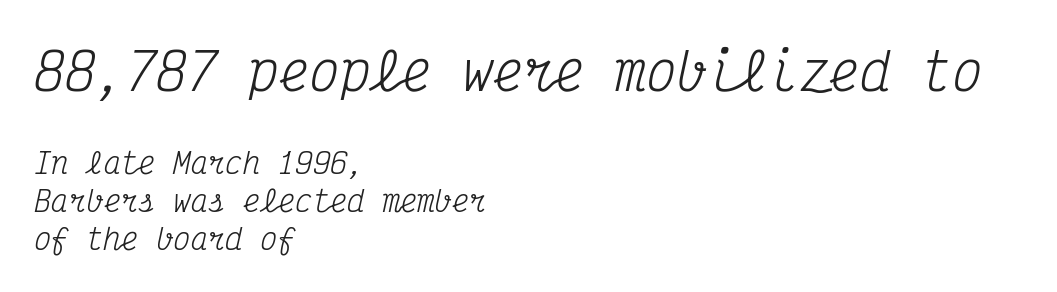
Q: Is the text bold? A: No.
Q: Is the text italic (slanted)? A: Yes, it leans right by about 12 degrees.
Q: Is the typeface a serif or a sans-serif typeface? A: Serif.
Q: Is the text underlined? A: No.
Q: How is the paragraph aligned? A: Left-aligned.
Q: Is the spacing between letters normal or unusually wide? A: Normal.
Q: Is the spacing between lines tight, normal or loose? A: Normal.
Q: Which block of text is set in a larger size, the first (top) or the second (bottom)? A: The first (top) one.
Q: Width (condensed, normal, or wide)? A: Condensed.
Q: Stroke contrast? A: Medium.
Q: x-height? A: Medium.
Q: Monospaced? A: Yes.
